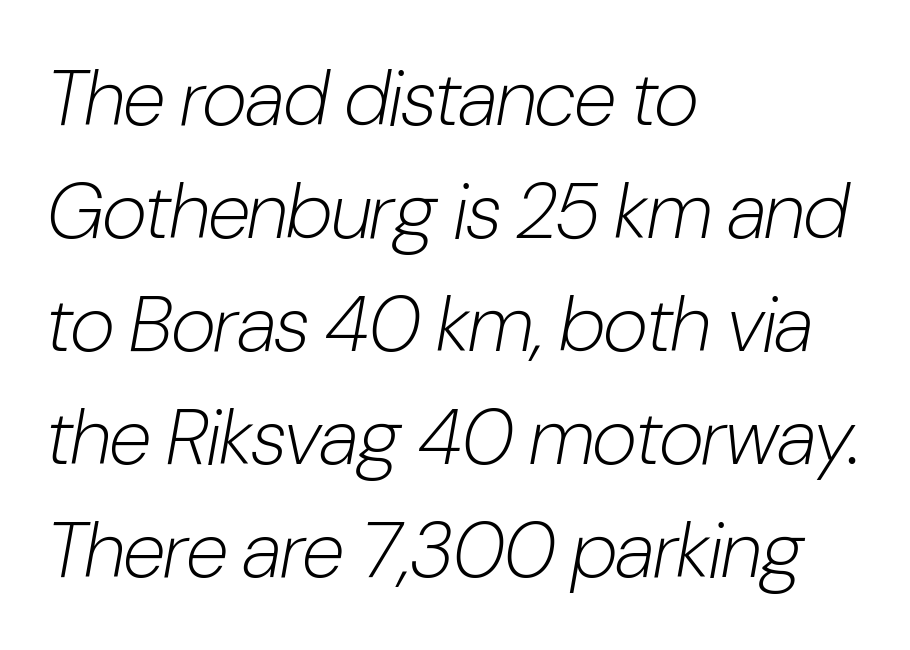
Q: Is the text bold? A: No.
Q: Is the text italic (slanted)? A: Yes, it leans right by about 10 degrees.
Q: Is the text underlined? A: No.
Q: How is the paragraph aligned? A: Left-aligned.
Q: Is the spacing between letters normal or unusually wide? A: Normal.
Q: Is the spacing between lines tight, normal or loose? A: Normal.
Q: Width (condensed, normal, or wide)? A: Condensed.
Q: Stroke contrast? A: Low.
Q: x-height? A: Medium.
Q: Monospaced? A: No.
